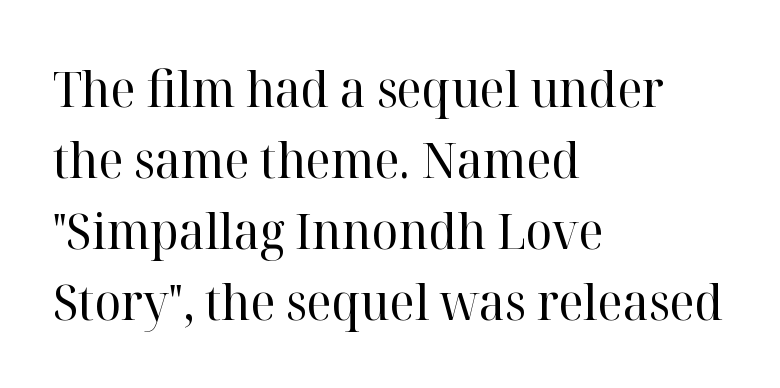
Q: Is the text bold? A: No.
Q: Is the text italic (slanted)? A: No, it is upright.
Q: Is the typeface a serif or a sans-serif typeface? A: Serif.
Q: Is the text underlined? A: No.
Q: How is the paragraph aligned? A: Left-aligned.
Q: Is the spacing between letters normal or unusually wide? A: Normal.
Q: Is the spacing between lines tight, normal or loose? A: Normal.
Q: Width (condensed, normal, or wide)? A: Normal.
Q: Stroke contrast? A: High.
Q: x-height? A: Medium.
Q: Monospaced? A: No.
